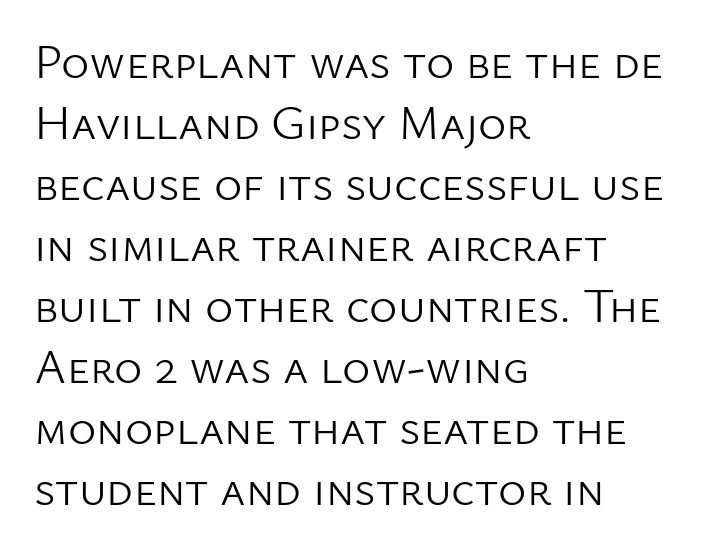
The image shows 48 px light sans-serif type, upright; set left-aligned, normal line spacing (1.27x), normal letter spacing, not underlined; low stroke contrast and a medium x-height.
